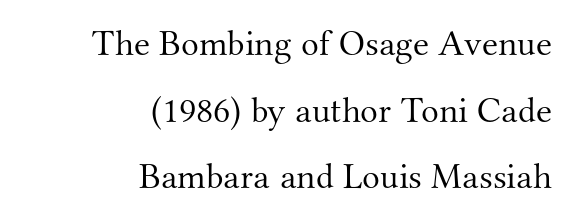
The image shows 37 px light serif type, upright; set right-aligned, line spacing 1.8x, normal letter spacing, not underlined; medium stroke contrast and a small x-height.
